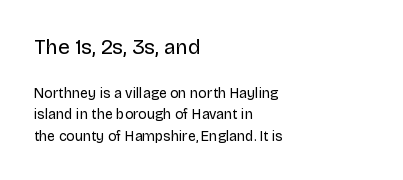
{"italic": "no", "bold": "no", "underline": "no", "align": "left", "line_spacing": "normal", "line_spacing_ratio": 1.56, "letter_spacing": "normal", "letter_spacing_em": 0.0, "larger_block": "first", "size_ratio": 1.5, "glyph_px": 21}
